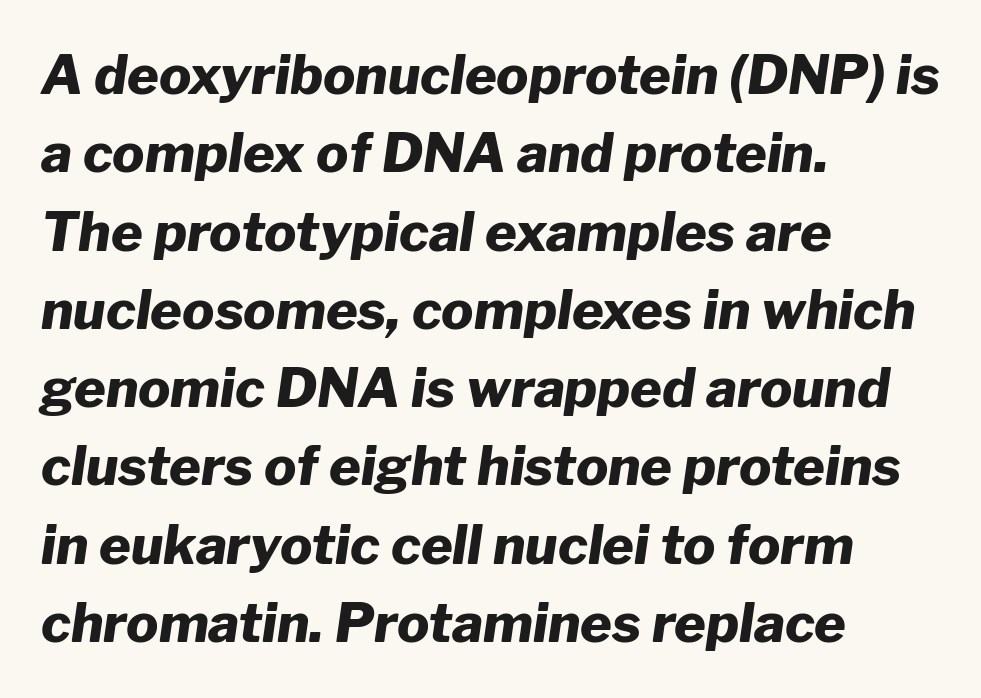
{"italic": "yes", "lean": "right", "slant_degrees": 8, "bold": "yes", "weight": "heavy", "width": "normal", "stroke_contrast": "low", "x_height": "medium", "monospaced": "no", "underline": "no", "align": "left", "line_spacing": "normal", "line_spacing_ratio": 1.45, "letter_spacing": "normal", "letter_spacing_em": 0.0, "glyph_px": 54}
